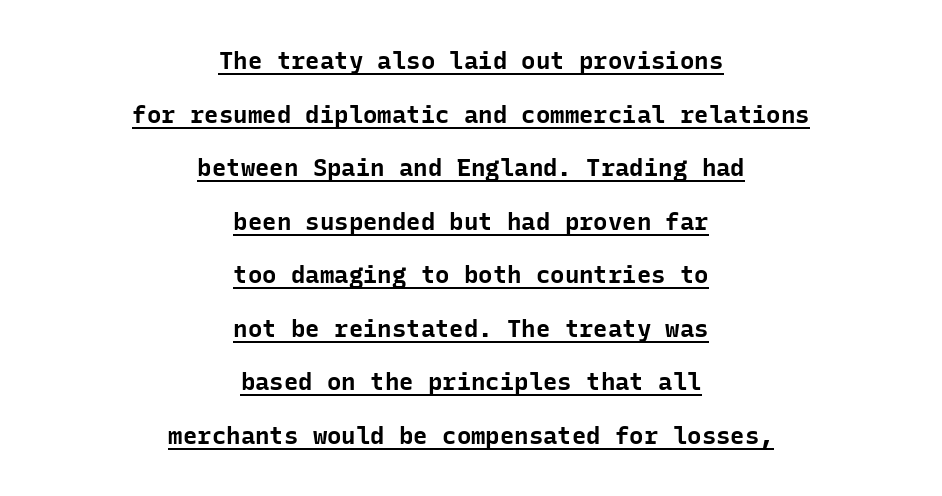
Q: Is the text bold? A: Yes.
Q: Is the text italic (slanted)? A: No, it is upright.
Q: Is the text underlined? A: Yes.
Q: How is the paragraph aligned? A: Centered.
Q: Is the spacing between letters normal or unusually wide? A: Normal.
Q: Is the spacing between lines tight, normal or loose? A: Loose.
